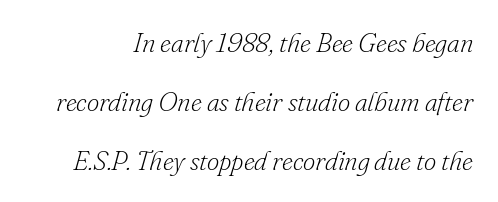
Q: Is the text bold? A: No.
Q: Is the text italic (slanted)? A: Yes, it leans right by about 16 degrees.
Q: Is the text underlined? A: No.
Q: Is the spacing between letters normal or unusually wide? A: Normal.
Q: Is the spacing between lines tight, normal or loose? A: Loose.
